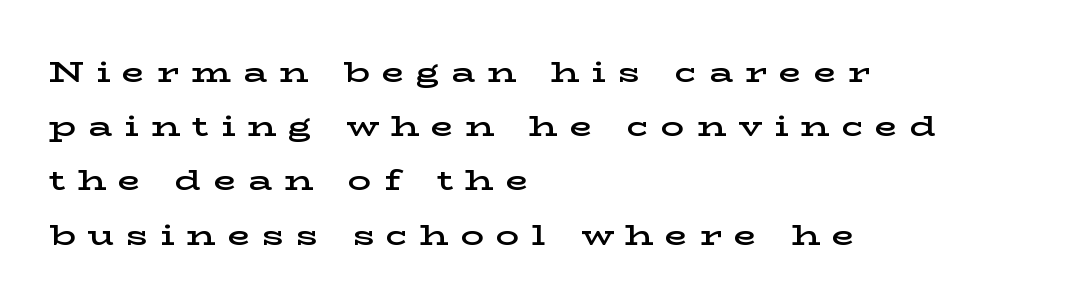
Caption: multi-line text, flush left, ragged right. The characters look somewhat weighty, a semibold short of true bold. Designer's note — italics off, roman on. Substantial extra tracking has been applied to these lines. Old-style or modern, the face here clearly has serifs.
